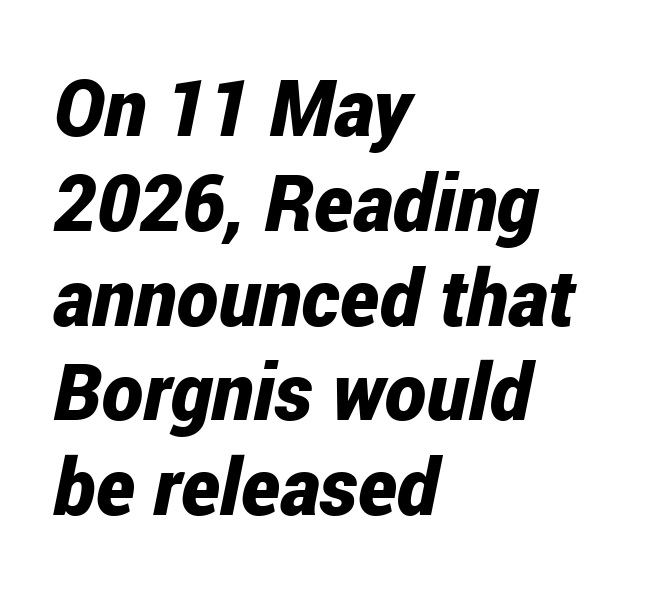
Q: Is the text bold? A: Yes.
Q: Is the text italic (slanted)? A: Yes, it leans right by about 12 degrees.
Q: Is the text underlined? A: No.
Q: How is the paragraph aligned? A: Left-aligned.
Q: Is the spacing between letters normal or unusually wide? A: Normal.
Q: Width (condensed, normal, or wide)? A: Condensed.
Q: Stroke contrast? A: Low.
Q: x-height? A: Medium.
Q: Monospaced? A: No.
